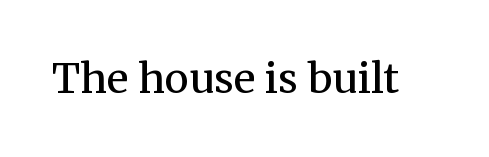
Q: Is the text bold? A: No.
Q: Is the text italic (slanted)? A: No, it is upright.
Q: Is the typeface a serif or a sans-serif typeface? A: Serif.
Q: Is the text underlined? A: No.
Q: Is the spacing between letters normal or unusually wide? A: Normal.
Q: Width (condensed, normal, or wide)? A: Normal.
Q: Stroke contrast? A: Medium.
Q: x-height? A: Medium.
Q: Monospaced? A: No.
